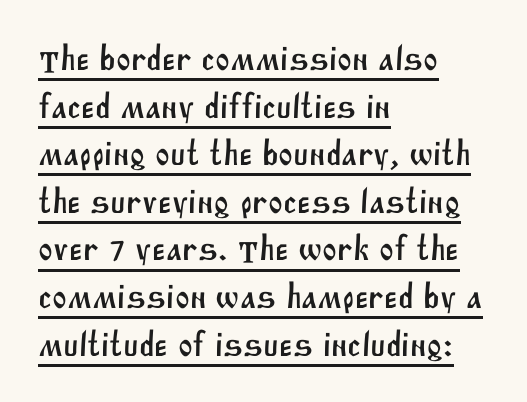
Q: Is the typeface a serif or a sans-serif typeface? A: Sans-serif.
Q: Is the text underlined? A: Yes.
Q: How is the paragraph aligned? A: Left-aligned.
Q: Is the spacing between letters normal or unusually wide? A: Normal.
Q: Is the spacing between lines tight, normal or loose? A: Normal.
Q: Width (condensed, normal, or wide)? A: Normal.
Q: Stroke contrast? A: Medium.
Q: x-height? A: Large.
Q: Monospaced? A: No.
